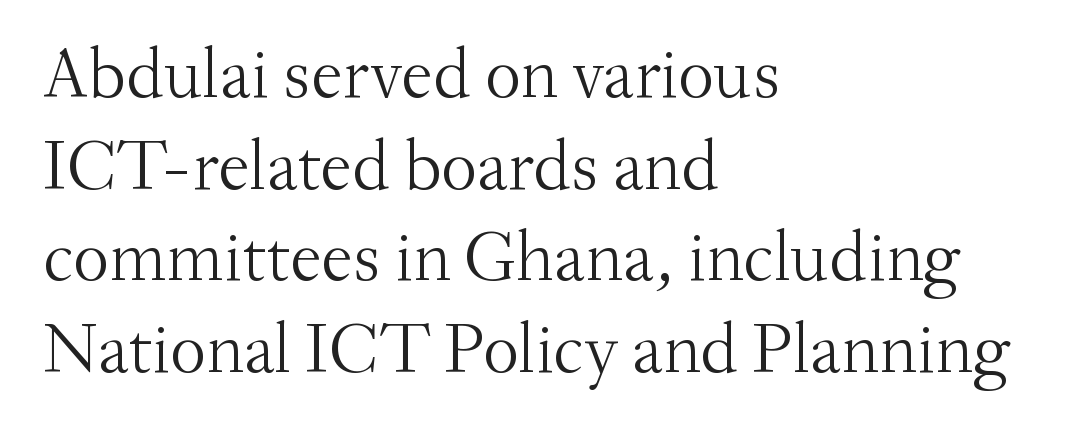
{"serif": "yes", "italic": "no", "bold": "no", "weight": "light", "width": "normal", "stroke_contrast": "medium", "x_height": "small", "monospaced": "no", "underline": "no", "align": "left", "line_spacing": "normal", "line_spacing_ratio": 1.29, "letter_spacing": "normal", "letter_spacing_em": 0.0, "glyph_px": 71}
